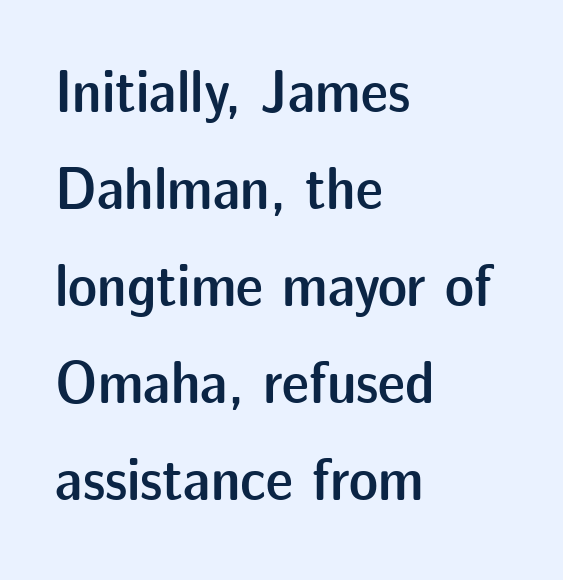
The image shows 61 px semibold sans-serif type, upright; set left-aligned, normal line spacing (1.59x), normal letter spacing, not underlined; low stroke contrast and a medium x-height.
